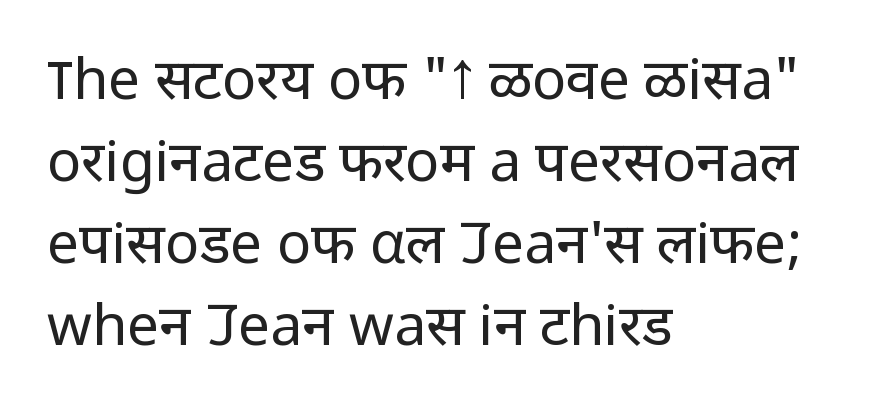
Q: Is the text bold? A: No.
Q: Is the text italic (slanted)? A: No, it is upright.
Q: Is the typeface a serif or a sans-serif typeface? A: Sans-serif.
Q: Is the text underlined? A: No.
Q: How is the paragraph aligned? A: Left-aligned.
Q: Is the spacing between letters normal or unusually wide? A: Normal.
Q: Is the spacing between lines tight, normal or loose? A: Normal.
Q: Width (condensed, normal, or wide)? A: Normal.
Q: Stroke contrast? A: Low.
Q: x-height? A: Medium.
Q: Monospaced? A: No.
